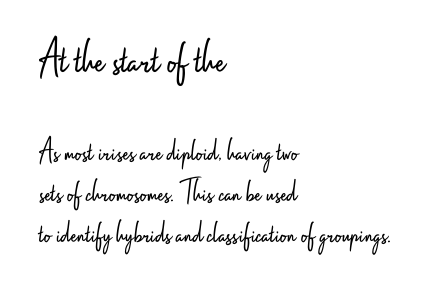
{"serif": "no", "bold": "no", "weight": "light", "width": "condensed", "stroke_contrast": "low", "x_height": "small", "monospaced": "no", "underline": "no", "align": "left", "line_spacing": "normal", "line_spacing_ratio": 1.27, "letter_spacing": "normal", "letter_spacing_em": 0.0, "larger_block": "first", "size_ratio": 1.5, "glyph_px": 48}
